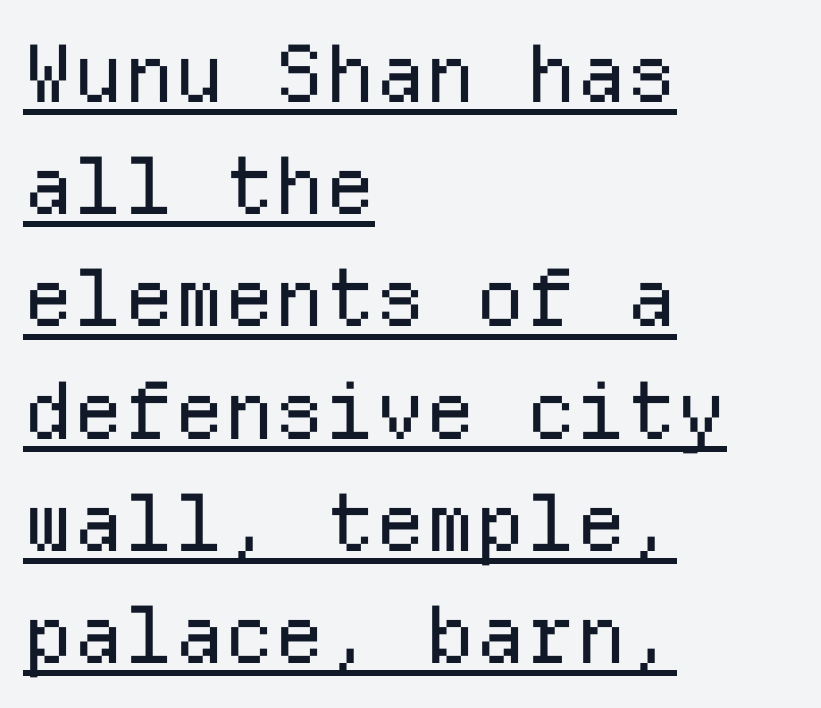
Rendered with straight, roman letterforms. Stems and bowls with no extra thickness — not bold. The face used here is monospaced, like something from a code editor. Tracking value appears to be zero — textbook default spacing. To sum up the face: it is a sans, with no serifs.
